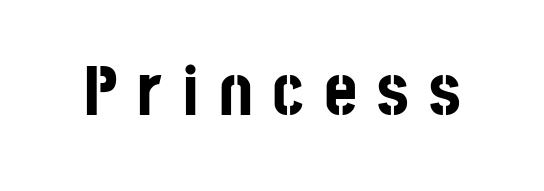
These lines have a slow, spaced-out rhythm from letter to letter. Note the varied advance widths — an 'i' is clearly narrower than an 'm'. Summary of weight: heavy, a full bold. Just letters on the line, the space beneath them empty.
